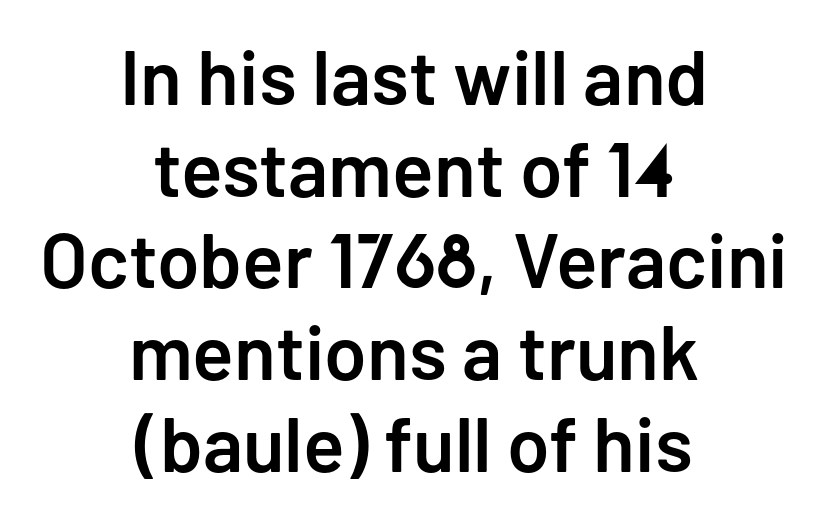
Q: Is the text bold? A: Semi-bold.
Q: Is the text italic (slanted)? A: No, it is upright.
Q: Is the typeface a serif or a sans-serif typeface? A: Sans-serif.
Q: Is the text underlined? A: No.
Q: How is the paragraph aligned? A: Centered.
Q: Is the spacing between letters normal or unusually wide? A: Normal.
Q: Width (condensed, normal, or wide)? A: Normal.
Q: Stroke contrast? A: Low.
Q: x-height? A: Medium.
Q: Monospaced? A: No.
